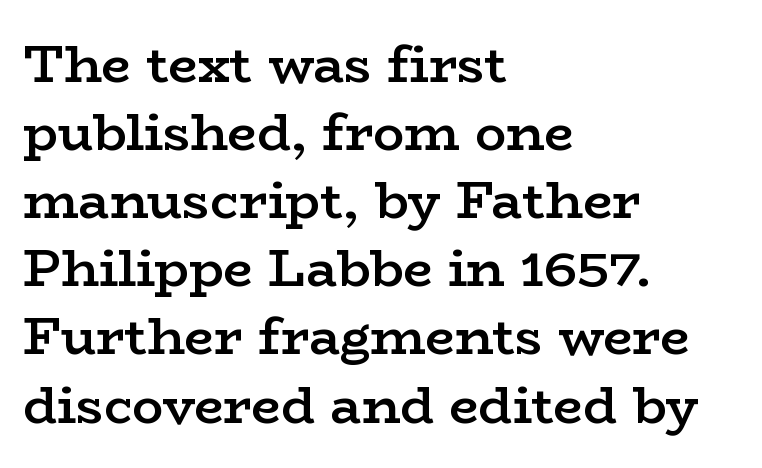
The image shows 52 px semibold, wide serif type, upright; set left-aligned, normal line spacing (1.31x), normal letter spacing, not underlined; low stroke contrast and a medium x-height.
